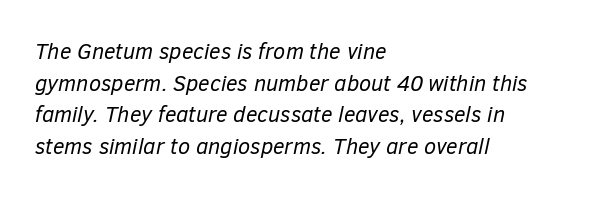
Q: Is the text bold? A: No.
Q: Is the text italic (slanted)? A: Yes, it leans right by about 12 degrees.
Q: Is the text underlined? A: No.
Q: How is the paragraph aligned? A: Left-aligned.
Q: Is the spacing between letters normal or unusually wide? A: Normal.
Q: Is the spacing between lines tight, normal or loose? A: Normal.
